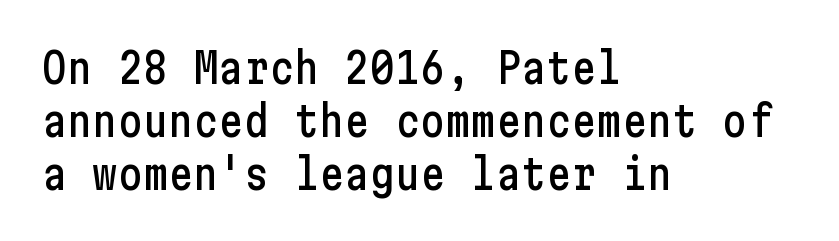
The image shows 42 px condensed sans-serif type, upright; set left-aligned, normal line spacing (1.26x), normal letter spacing, not underlined; low stroke contrast and a medium x-height.
